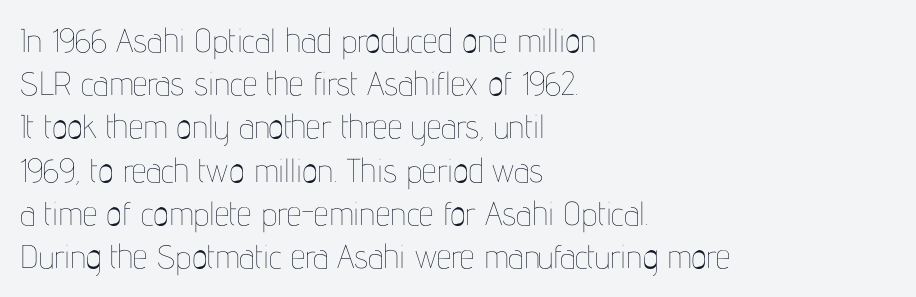
{"italic": "no", "bold": "no", "weight": "thin", "width": "condensed", "stroke_contrast": "low", "x_height": "medium", "monospaced": "no", "underline": "no", "align": "left", "line_spacing": "normal", "line_spacing_ratio": 1.31, "letter_spacing": "normal", "letter_spacing_em": 0.0, "glyph_px": 33}
